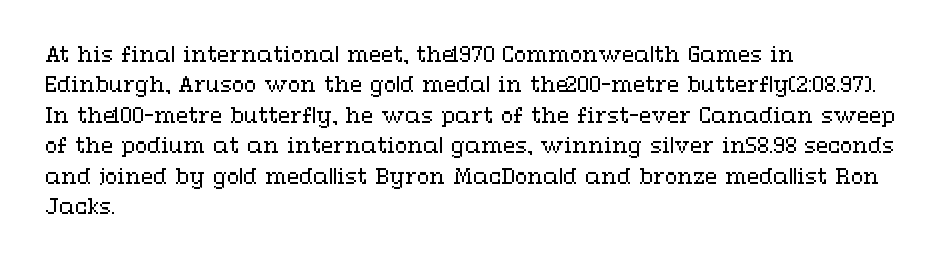
The typesetting does not lean heavy: it is not bold. Words appear dense and cohesive because spacing is normal. Every character sits straight up, as roman type does. What's the leading like? Ordinary, nothing unusual. Glance below the letters and you will spot only blank space.
